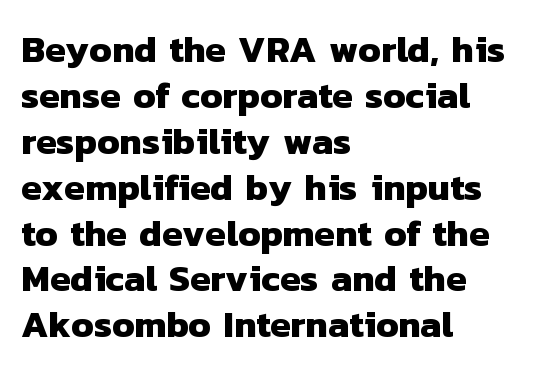
{"serif": "no", "bold": "yes", "weight": "heavy", "width": "normal", "stroke_contrast": "low", "x_height": "medium", "monospaced": "no", "underline": "no", "align": "left", "line_spacing_ratio": 1.24, "letter_spacing": "normal", "letter_spacing_em": 0.0, "glyph_px": 37}
